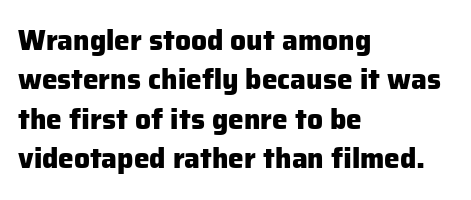
{"serif": "no", "italic": "no", "bold": "yes", "weight": "heavy", "width": "normal", "stroke_contrast": "low", "x_height": "medium", "monospaced": "no", "underline": "no", "align": "left", "line_spacing": "normal", "line_spacing_ratio": 1.41, "letter_spacing": "normal", "letter_spacing_em": 0.0, "glyph_px": 28}
